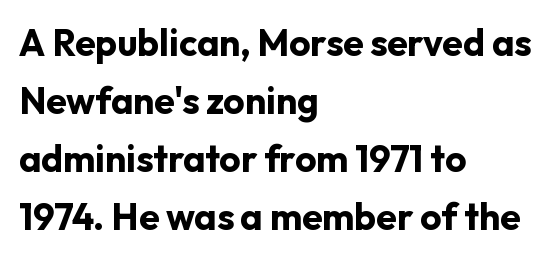
{"serif": "no", "italic": "no", "bold": "yes", "weight": "bold", "width": "normal", "stroke_contrast": "low", "x_height": "medium", "monospaced": "no", "underline": "no", "align": "left", "line_spacing": "normal", "line_spacing_ratio": 1.57, "letter_spacing": "normal", "letter_spacing_em": 0.0, "glyph_px": 37}
